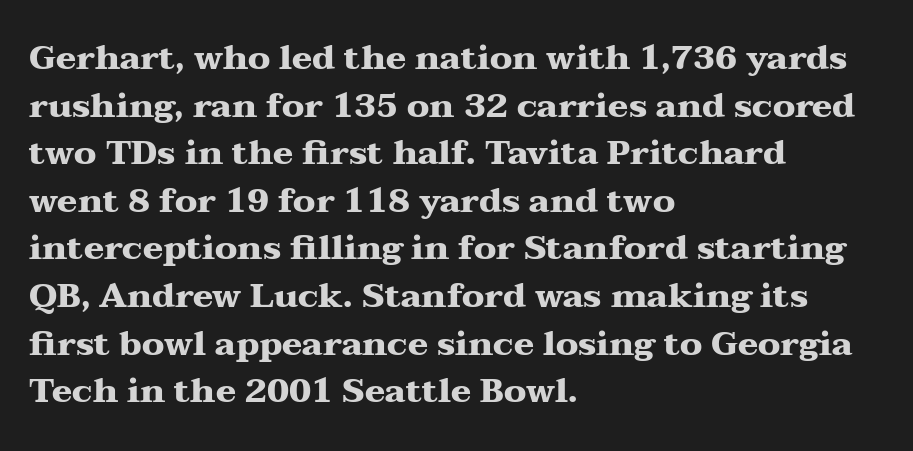
{"serif": "yes", "italic": "no", "bold": "yes", "weight": "heavy", "width": "wide", "stroke_contrast": "medium", "x_height": "medium", "monospaced": "no", "underline": "no", "align": "left", "line_spacing": "normal", "line_spacing_ratio": 1.4, "letter_spacing": "normal", "letter_spacing_em": 0.0, "glyph_px": 34}
